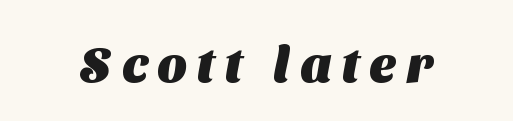
The image shows 51 px heavy sans-serif type; set unusually wide letter spacing (+0.21 em), not underlined; medium stroke contrast and a medium x-height.
